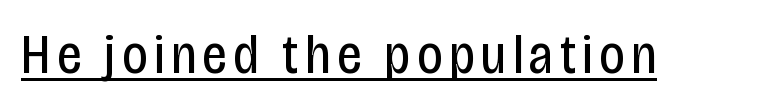
Think of a printed novel: that variable character pitch is what you see here. Has an underline been added? It has. The lettering stays uniformly vertical, giving the passage a roman look. Summary of weight: not heavy and not bold. These lines are composed in type without serifs.
